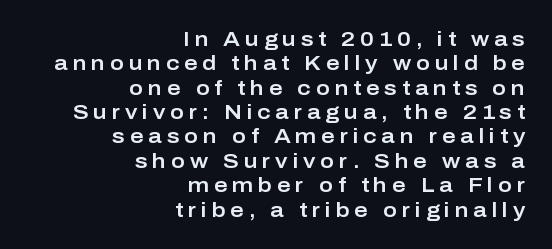
{"italic": "no", "underline": "no", "align": "right", "line_spacing_ratio": 1.16, "letter_spacing": "wide", "letter_spacing_em": 0.23, "glyph_px": 21}
